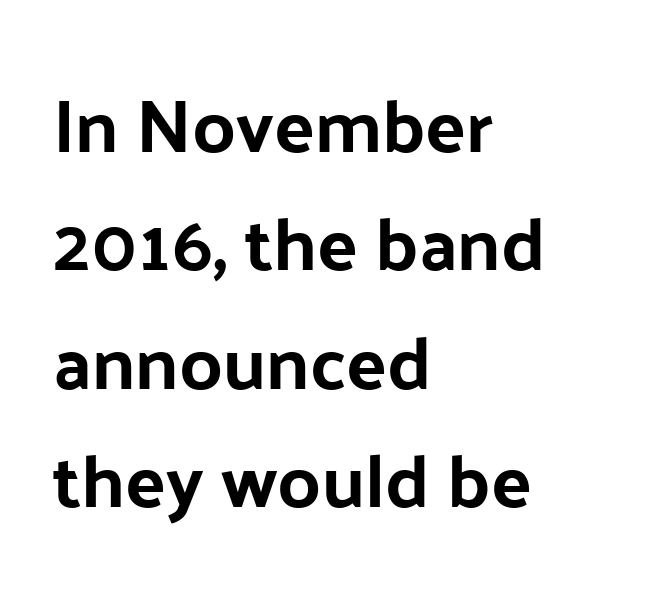
The image shows 75 px bold sans-serif type, upright; set left-aligned, normal line spacing (1.58x), normal letter spacing, not underlined; low stroke contrast and a medium x-height.
